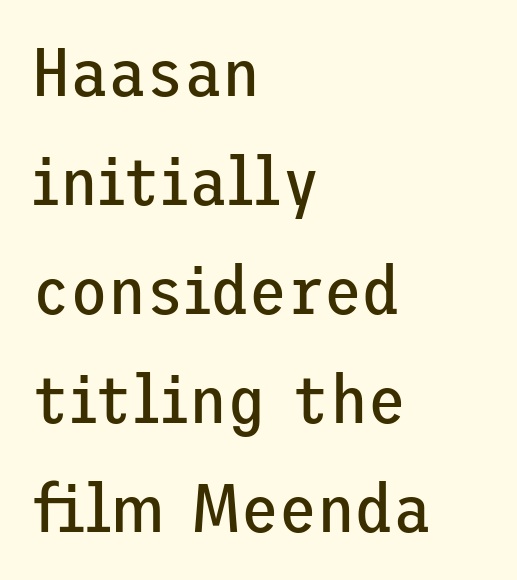
Evenly set lines give the paragraph a standard silhouette. A bare baseline throughout the passage. Tall strokes in this sample are plumb rather than angled. Nothing sits at the stroke ends, so this counts as sans-serif.
